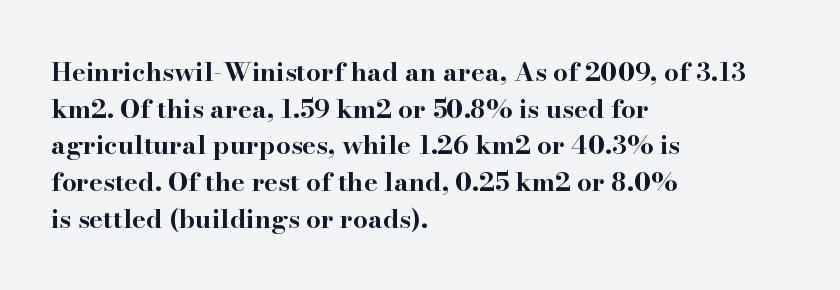
The image shows 26 px bold type, upright; set left-aligned, normal line spacing (1.41x), normal letter spacing, not underlined.
